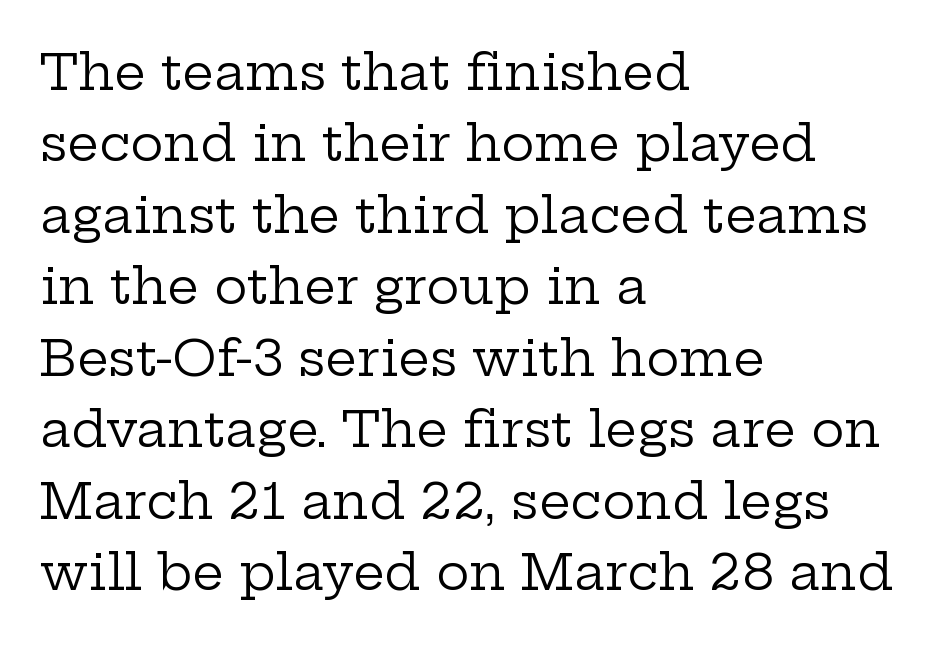
{"serif": "yes", "italic": "no", "bold": "no", "weight": "regular", "width": "wide", "stroke_contrast": "low", "x_height": "medium", "monospaced": "no", "underline": "no", "align": "left", "line_spacing": "normal", "line_spacing_ratio": 1.43, "letter_spacing": "normal", "letter_spacing_em": 0.0, "glyph_px": 50}
